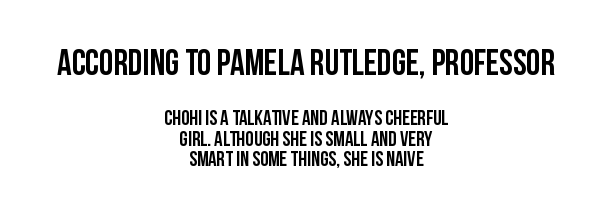
The image shows 36 px condensed sans-serif type, upright; set centered, tight line spacing (0.98x), normal letter spacing, not underlined; the first (top) block is 1.71x larger; low stroke contrast and a large x-height.
